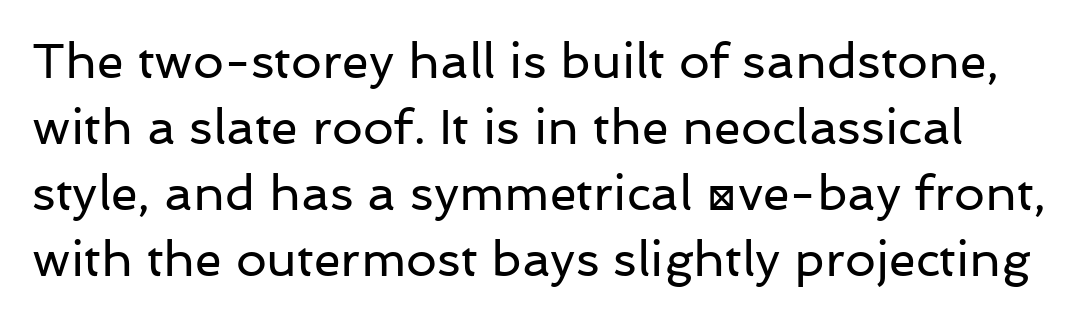
{"serif": "no", "italic": "no", "bold": "no", "weight": "regular", "width": "normal", "stroke_contrast": "low", "x_height": "medium", "monospaced": "no", "underline": "no", "line_spacing": "normal", "line_spacing_ratio": 1.35, "letter_spacing": "normal", "letter_spacing_em": 0.0, "glyph_px": 49}
